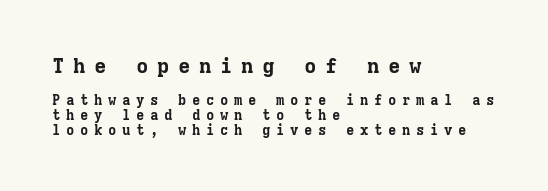
The image shows 21 px bold type, upright; set left-aligned, tight line spacing (1.06x), unusually wide letter spacing (+0.4 em), not underlined; the first (top) block is 1.5x larger.
